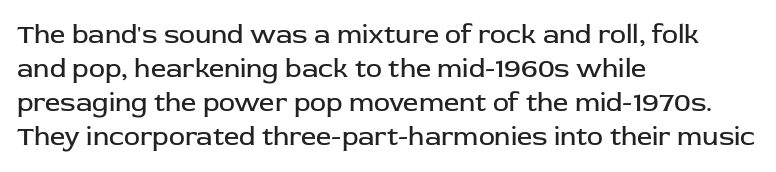
Vertically, the passage feels balanced, rows spaced as you'd expect. The strip under each line holds only bare page. Weight: in the light-to-regular range. Glyph-to-glyph distance matches everyday printed text.
